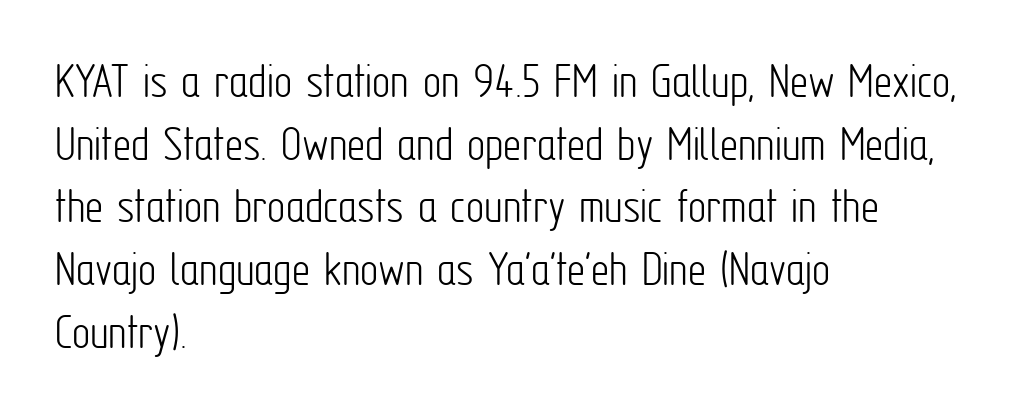
{"serif": "no", "italic": "no", "bold": "no", "weight": "light", "width": "condensed", "stroke_contrast": "low", "x_height": "medium", "monospaced": "no", "underline": "no", "align": "left", "line_spacing_ratio": 1.23, "letter_spacing": "normal", "letter_spacing_em": 0.0, "glyph_px": 51}
